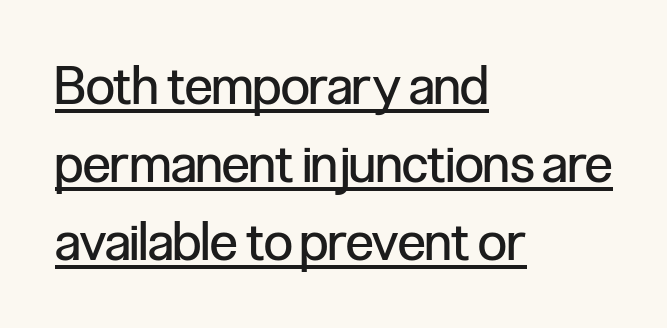
{"serif": "no", "italic": "no", "bold": "no", "weight": "regular", "width": "condensed", "stroke_contrast": "low", "x_height": "medium", "monospaced": "no", "underline": "yes", "align": "left", "line_spacing": "normal", "line_spacing_ratio": 1.5, "letter_spacing": "normal", "letter_spacing_em": 0.0, "glyph_px": 52}
